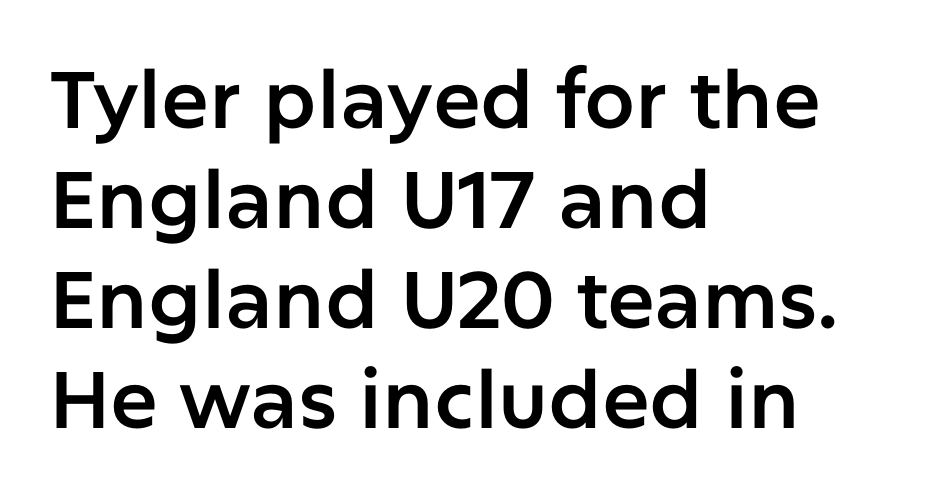
Q: Is the text italic (slanted)? A: No, it is upright.
Q: Is the typeface a serif or a sans-serif typeface? A: Sans-serif.
Q: Is the text underlined? A: No.
Q: How is the paragraph aligned? A: Left-aligned.
Q: Is the spacing between letters normal or unusually wide? A: Normal.
Q: Is the spacing between lines tight, normal or loose? A: Normal.
Q: Width (condensed, normal, or wide)? A: Normal.
Q: Stroke contrast? A: Low.
Q: x-height? A: Medium.
Q: Monospaced? A: No.
